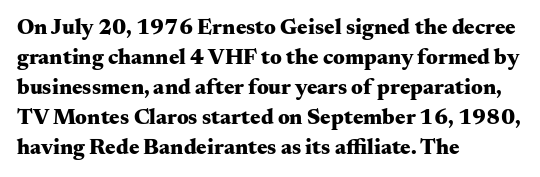
Q: Is the text bold? A: Yes.
Q: Is the text italic (slanted)? A: No, it is upright.
Q: Is the text underlined? A: No.
Q: How is the paragraph aligned? A: Left-aligned.
Q: Is the spacing between letters normal or unusually wide? A: Normal.
Q: Is the spacing between lines tight, normal or loose? A: Normal.
